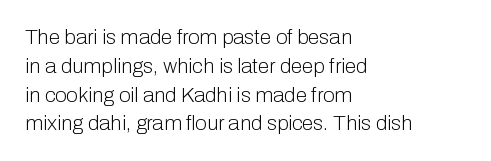
The image shows 21 px text type, upright; set left-aligned, normal line spacing (1.37x), normal letter spacing, not underlined.
